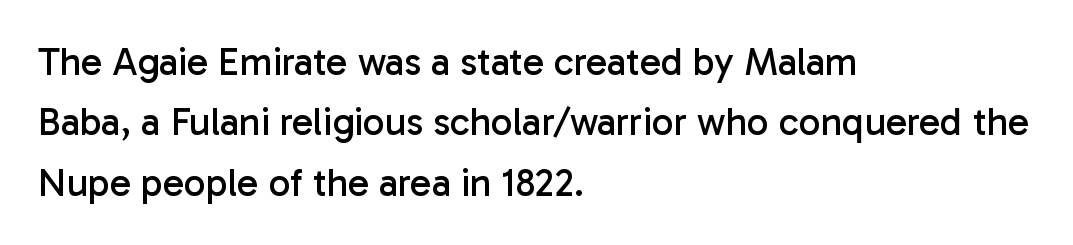
The image shows 39 px regular-weight sans-serif type, upright; set left-aligned, normal line spacing (1.55x), normal letter spacing, not underlined; low stroke contrast and a medium x-height.
